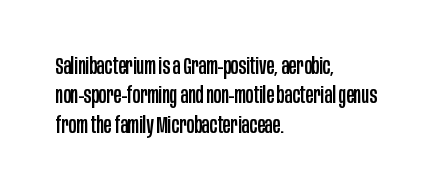
Q: Is the text italic (slanted)? A: No, it is upright.
Q: Is the text underlined? A: No.
Q: How is the paragraph aligned? A: Left-aligned.
Q: Is the spacing between letters normal or unusually wide? A: Normal.
Q: Is the spacing between lines tight, normal or loose? A: Normal.
